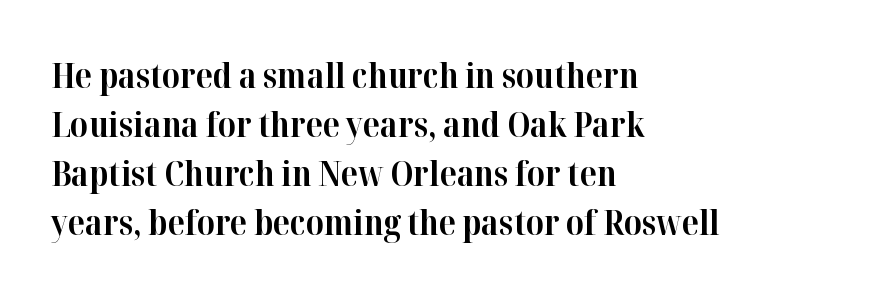
Q: Is the text bold? A: Yes.
Q: Is the text italic (slanted)? A: No, it is upright.
Q: Is the typeface a serif or a sans-serif typeface? A: Serif.
Q: Is the text underlined? A: No.
Q: How is the paragraph aligned? A: Left-aligned.
Q: Is the spacing between letters normal or unusually wide? A: Normal.
Q: Is the spacing between lines tight, normal or loose? A: Normal.
Q: Width (condensed, normal, or wide)? A: Normal.
Q: Stroke contrast? A: High.
Q: x-height? A: Medium.
Q: Monospaced? A: No.
